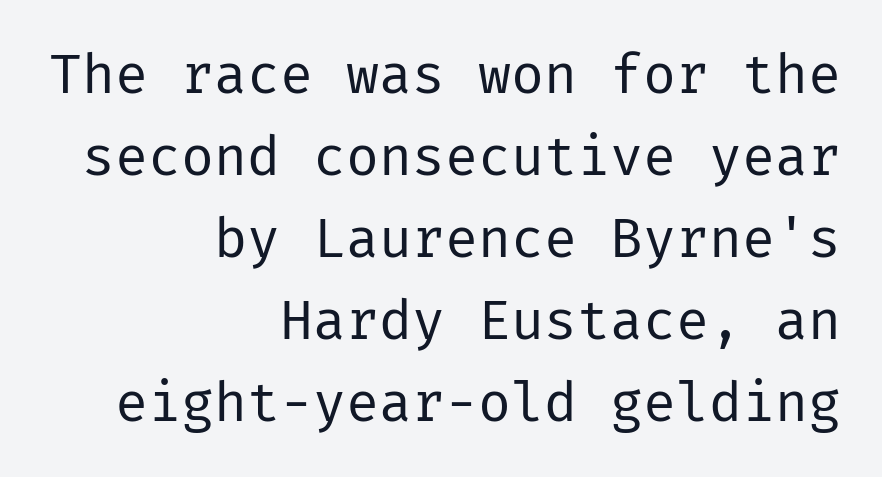
Serifs: no, the terminals of the letterforms are clean. Heft: none added — not bold. Characters remain perfectly vertical along every line. The rag falls on the left side of this text block.
